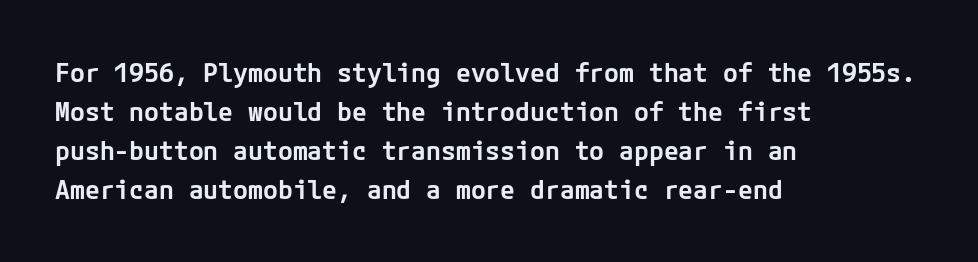
Horizontal alignment here is leftward, the default for most running prose. Semibold letterforms, between regular and bold. Each row of text sits above clean, open space. In terms of posture, this sample is upright. Rows of type keep a routine distance in the vertical direction.
